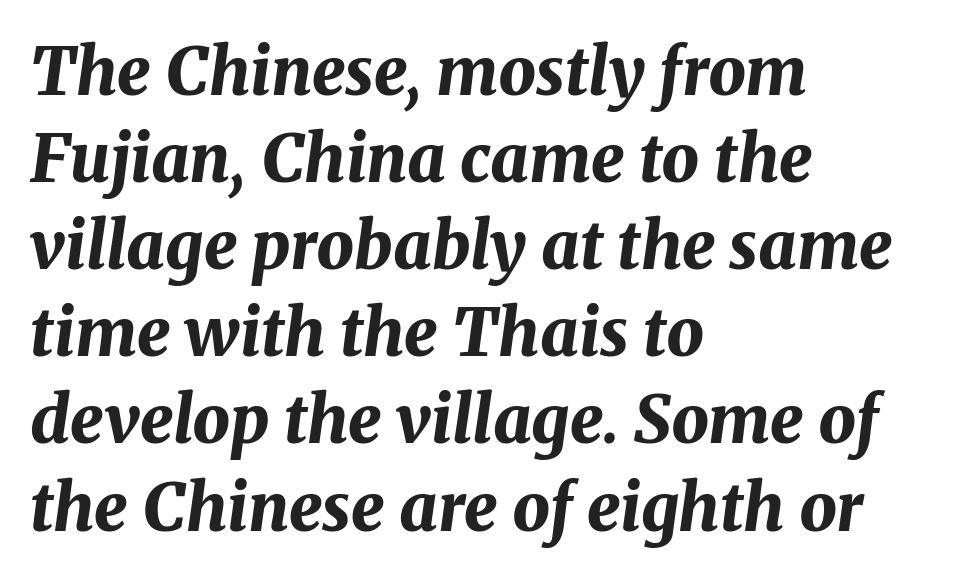
{"italic": "yes", "lean": "right", "slant_degrees": 8, "bold": "yes", "weight": "bold", "width": "normal", "stroke_contrast": "medium", "x_height": "medium", "monospaced": "no", "underline": "no", "align": "left", "line_spacing": "normal", "line_spacing_ratio": 1.32, "letter_spacing": "normal", "letter_spacing_em": 0.0, "glyph_px": 66}
